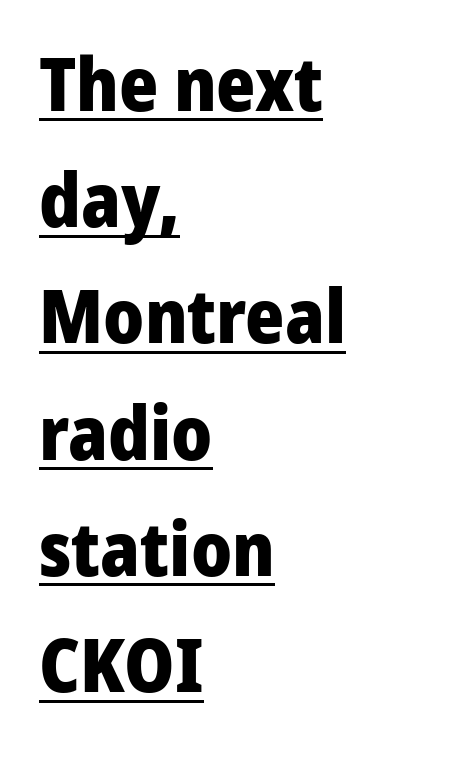
A classic flush-left, rag-right setting is used for this passage. Character widths vary here, with narrow letters taking less room than wide ones. Tracking value appears to be zero — textbook default spacing. You can tell from the bare stems that sans-serif type was used.
